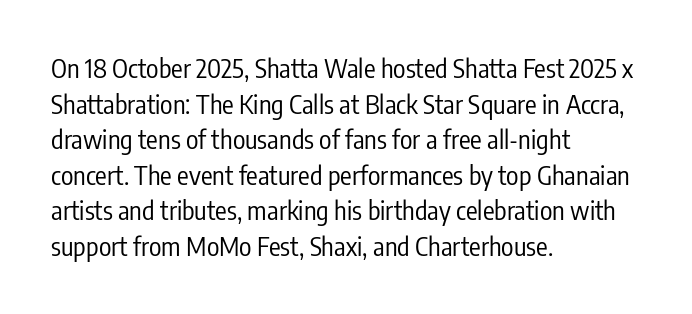
{"italic": "no", "bold": "no", "underline": "no", "align": "left", "line_spacing": "normal", "line_spacing_ratio": 1.37, "letter_spacing": "normal", "letter_spacing_em": 0.0, "glyph_px": 26}
